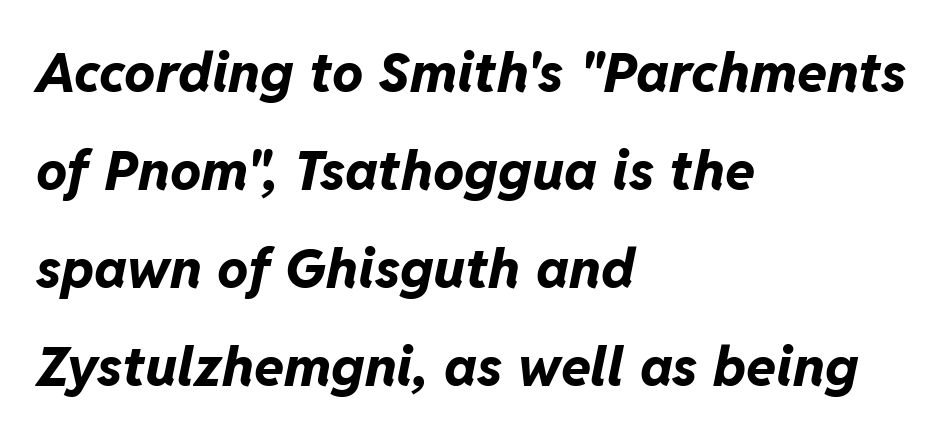
{"italic": "yes", "lean": "right", "slant_degrees": 11, "bold": "yes", "weight": "bold", "width": "normal", "stroke_contrast": "low", "x_height": "medium", "monospaced": "no", "underline": "no", "align": "left", "line_spacing_ratio": 1.78, "letter_spacing": "normal", "letter_spacing_em": 0.0, "glyph_px": 55}
